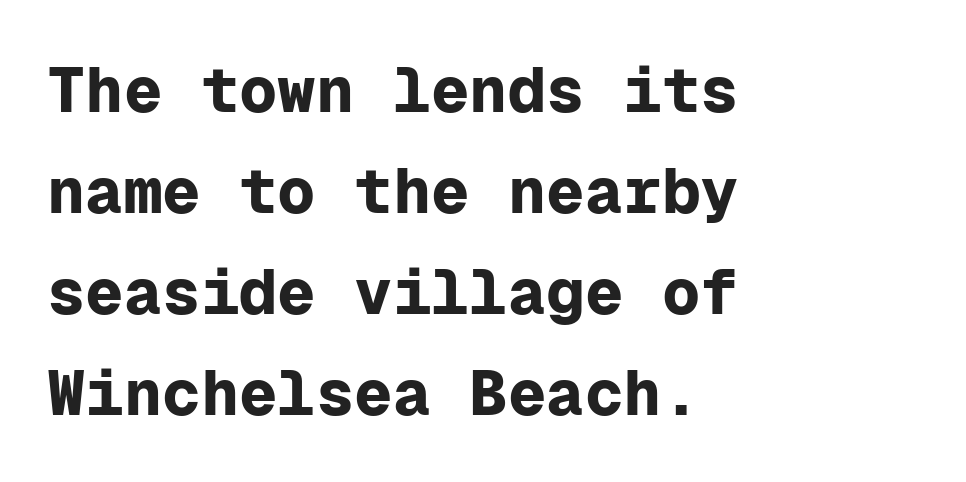
Q: Is the text bold? A: Yes.
Q: Is the text italic (slanted)? A: No, it is upright.
Q: Is the typeface a serif or a sans-serif typeface? A: Sans-serif.
Q: Is the text underlined? A: No.
Q: How is the paragraph aligned? A: Left-aligned.
Q: Is the spacing between letters normal or unusually wide? A: Normal.
Q: Is the spacing between lines tight, normal or loose? A: Normal.
Q: Width (condensed, normal, or wide)? A: Normal.
Q: Stroke contrast? A: Low.
Q: x-height? A: Medium.
Q: Monospaced? A: Yes.
